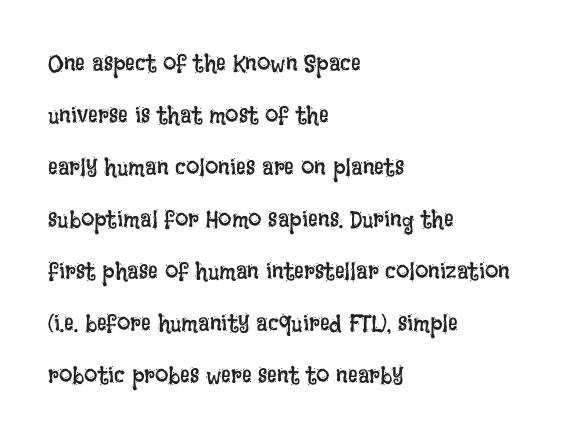
Q: Is the text bold? A: No.
Q: Is the text italic (slanted)? A: No, it is upright.
Q: Is the text underlined? A: No.
Q: How is the paragraph aligned? A: Left-aligned.
Q: Is the spacing between letters normal or unusually wide? A: Normal.
Q: Is the spacing between lines tight, normal or loose? A: Loose.
